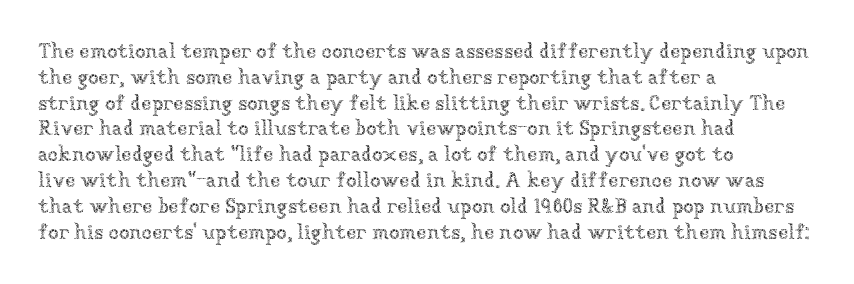
Visually the block forms a straight wall on the left and a jagged coastline on the right. This sample uses plain, unmodified letter spacing. The face looks like a standard text weight, possibly lighter. Check under the words: just untouched page. Does the lettering tilt? It doesn't — this is upright.
